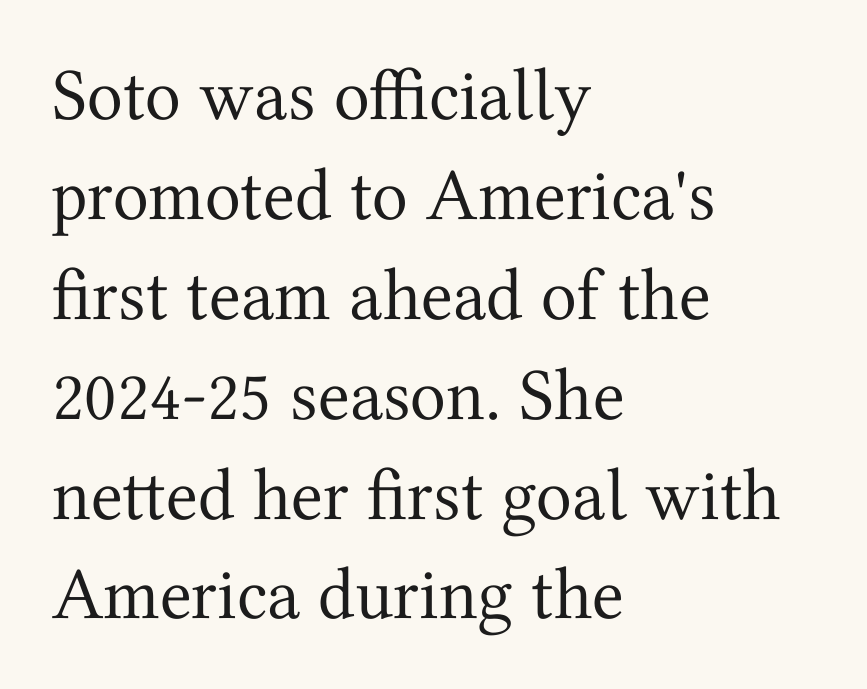
{"serif": "yes", "italic": "no", "bold": "no", "weight": "regular", "width": "normal", "stroke_contrast": "medium", "x_height": "medium", "monospaced": "no", "underline": "no", "align": "left", "line_spacing": "normal", "line_spacing_ratio": 1.35, "letter_spacing": "normal", "letter_spacing_em": 0.0, "glyph_px": 74}
